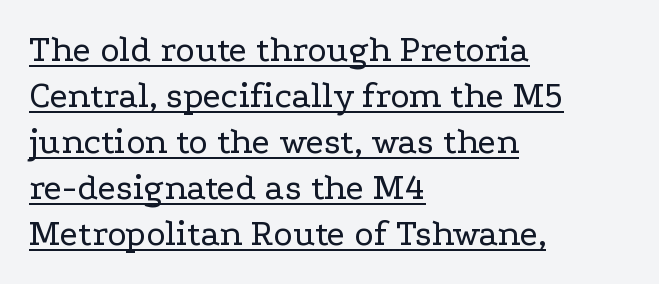
Q: Is the text bold? A: No.
Q: Is the text italic (slanted)? A: No, it is upright.
Q: Is the typeface a serif or a sans-serif typeface? A: Serif.
Q: Is the text underlined? A: Yes.
Q: How is the paragraph aligned? A: Left-aligned.
Q: Is the spacing between letters normal or unusually wide? A: Normal.
Q: Width (condensed, normal, or wide)? A: Wide.
Q: Stroke contrast? A: Low.
Q: x-height? A: Medium.
Q: Monospaced? A: No.
